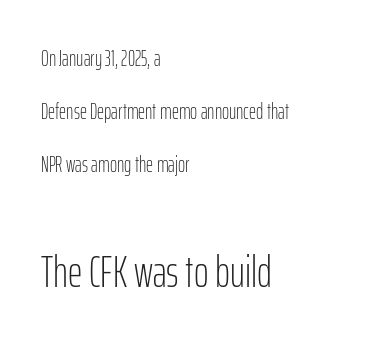
{"serif": "no", "italic": "no", "bold": "no", "weight": "light", "width": "condensed", "stroke_contrast": "low", "x_height": "medium", "monospaced": "no", "underline": "no", "align": "left", "line_spacing": "loose", "line_spacing_ratio": 2.4, "letter_spacing": "normal", "letter_spacing_em": 0.0, "larger_block": "second", "size_ratio": 2.05, "glyph_px": 45}
